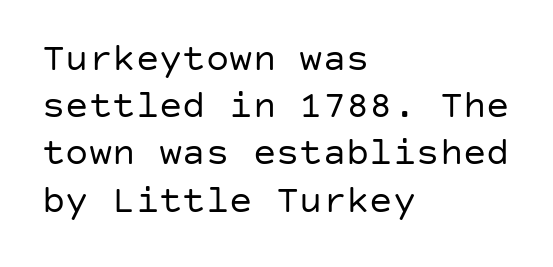
{"serif": "no", "italic": "no", "bold": "no", "weight": "regular", "width": "normal", "stroke_contrast": "low", "x_height": "large", "underline": "no", "align": "left", "line_spacing_ratio": 1.21, "letter_spacing": "normal", "letter_spacing_em": 0.0, "glyph_px": 39}
